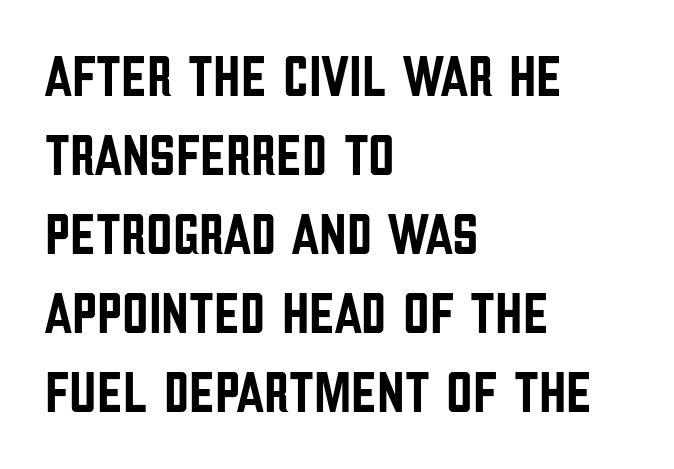
{"serif": "no", "italic": "no", "width": "condensed", "stroke_contrast": "low", "x_height": "large", "monospaced": "no", "underline": "no", "align": "left", "line_spacing": "normal", "line_spacing_ratio": 1.36, "letter_spacing": "normal", "letter_spacing_em": 0.0, "glyph_px": 58}
